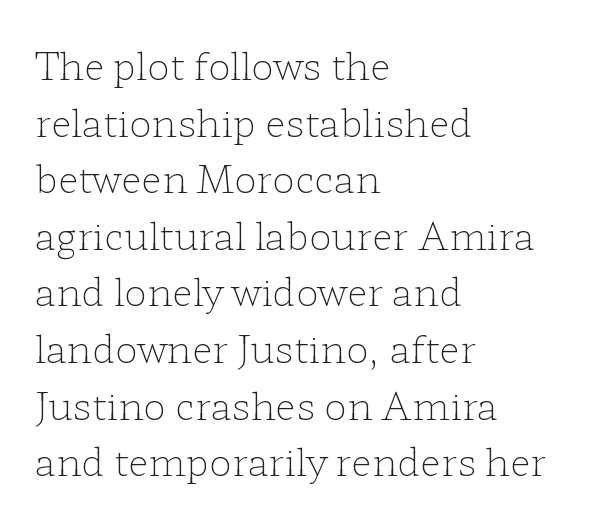
Q: Is the text bold? A: No.
Q: Is the text italic (slanted)? A: No, it is upright.
Q: Is the typeface a serif or a sans-serif typeface? A: Serif.
Q: Is the text underlined? A: No.
Q: How is the paragraph aligned? A: Left-aligned.
Q: Is the spacing between letters normal or unusually wide? A: Normal.
Q: Is the spacing between lines tight, normal or loose? A: Normal.
Q: Width (condensed, normal, or wide)? A: Wide.
Q: Stroke contrast? A: Low.
Q: x-height? A: Medium.
Q: Monospaced? A: No.
